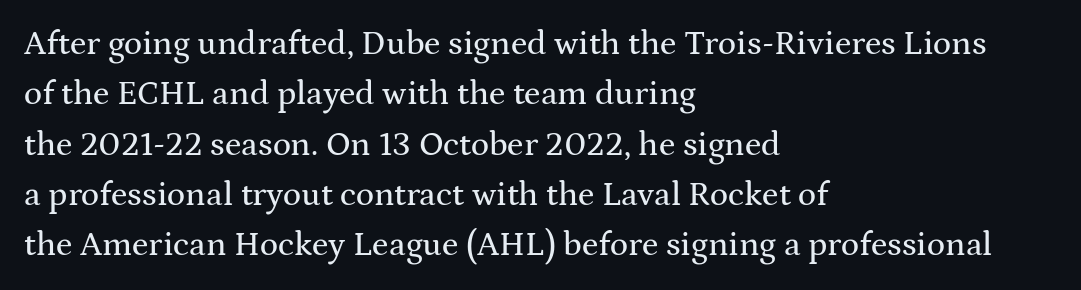
The image shows 34 px wide serif type, upright; set left-aligned, normal line spacing (1.48x), normal letter spacing, not underlined; medium stroke contrast and a medium x-height.
